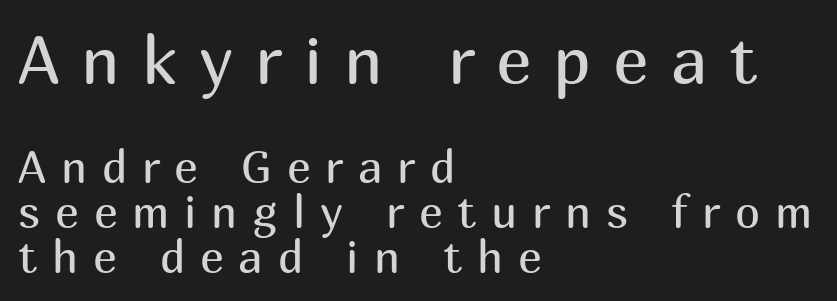
{"serif": "no", "italic": "no", "bold": "no", "weight": "regular", "width": "normal", "stroke_contrast": "medium", "x_height": "medium", "monospaced": "no", "underline": "no", "align": "left", "line_spacing": "tight", "line_spacing_ratio": 1.0, "letter_spacing": "wide", "letter_spacing_em": 0.33, "larger_block": "first", "size_ratio": 1.49, "glyph_px": 67}
